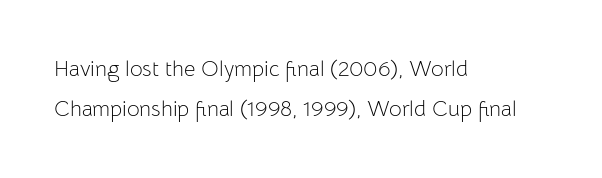
In CSS terms this would be text-align: left. No italicization has been applied; the sample stays upright. Nobody drew a line under any word here. Words appear dense and cohesive because spacing is normal. A quiet, ordinary-to-light weight characterises the typeface.
